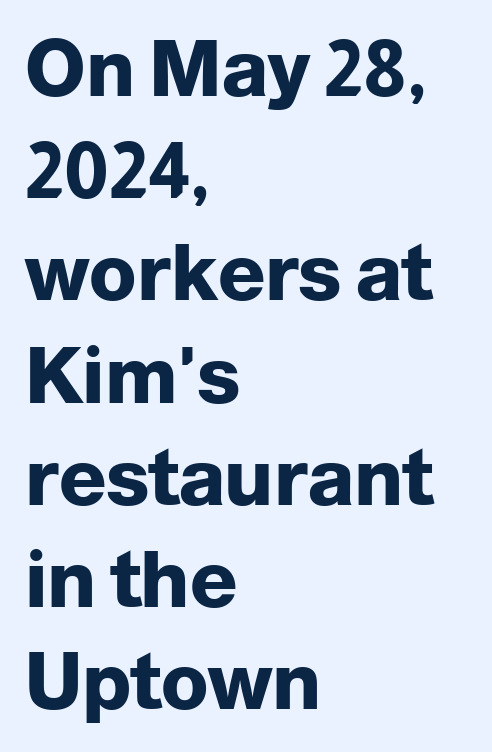
{"serif": "no", "italic": "no", "bold": "yes", "weight": "heavy", "width": "normal", "stroke_contrast": "low", "x_height": "medium", "monospaced": "no", "underline": "no", "align": "left", "line_spacing": "normal", "line_spacing_ratio": 1.31, "letter_spacing": "normal", "letter_spacing_em": 0.0, "glyph_px": 78}
